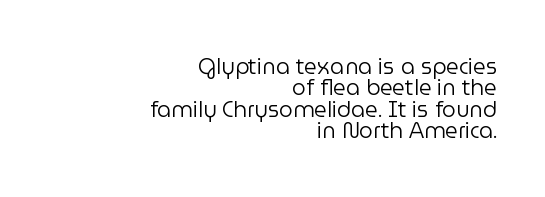
Honestly, there is no underline to notice here at all. Does the copy run flush right? Yes — the right margin is perfectly even. Think standard paragraph weight, or any step lighter than that. How would I describe the line gaps? Narrow and economical. You can tell it's not italic because the verticals are truly vertical.
